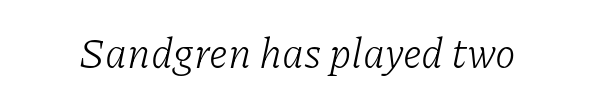
The image shows 42 px light serif type, italic (leaning right); set normal letter spacing, not underlined; low stroke contrast and a medium x-height.
